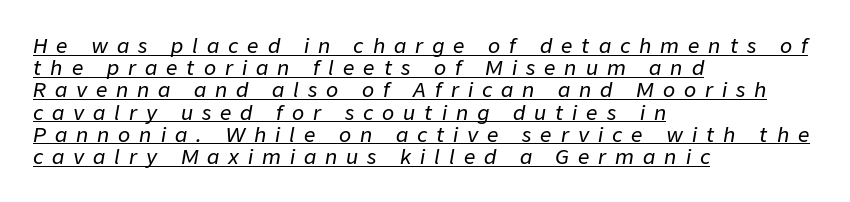
Students, observe the line beneath the letters — that is underlining. Does the copy run flush right? No — it runs flush left. The face used here has a pronounced slope to its letters. One glance says dense: line gaps are narrower than usual. The gaps between neighbouring characters are conspicuously large.
